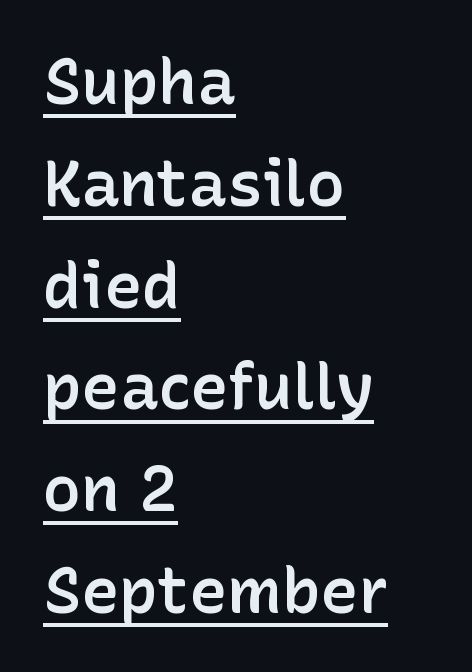
The image shows 64 px semibold sans-serif type, upright; set left-aligned, normal line spacing (1.59x), normal letter spacing, underlined; low stroke contrast and a medium x-height.
